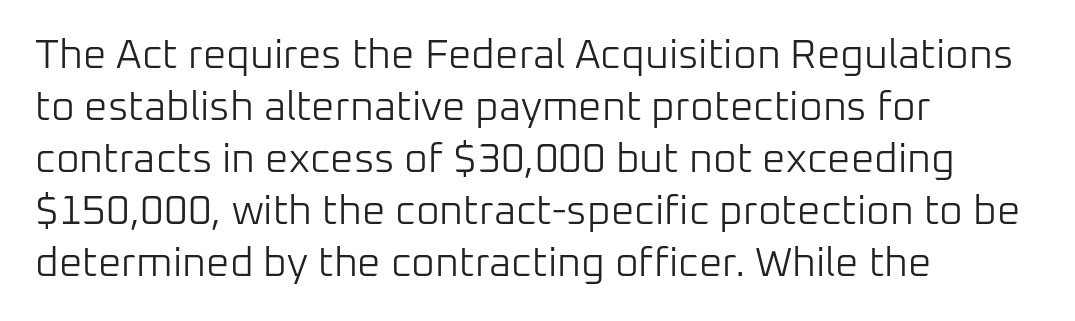
A light-to-regular cut is what we see here. Regular leading. Notice how the stems are strictly vertical — no italics here. This rendering leaves character spacing at its baseline value. Lines of text with bare space underneath. The passage shown is typeset with a sans-serif family.
